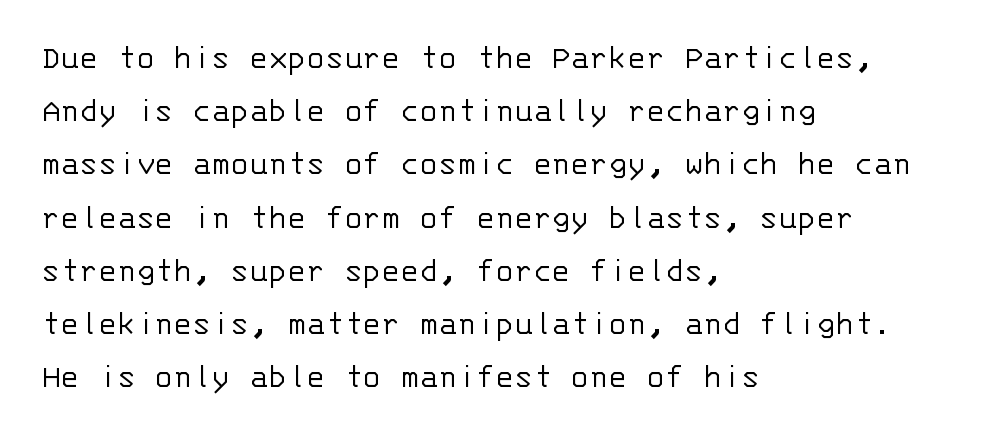
{"serif": "no", "italic": "no", "bold": "no", "weight": "light", "width": "normal", "stroke_contrast": "low", "x_height": "large", "monospaced": "yes", "underline": "no", "align": "left", "line_spacing": "normal", "line_spacing_ratio": 1.52, "letter_spacing": "normal", "letter_spacing_em": 0.0, "glyph_px": 35}
